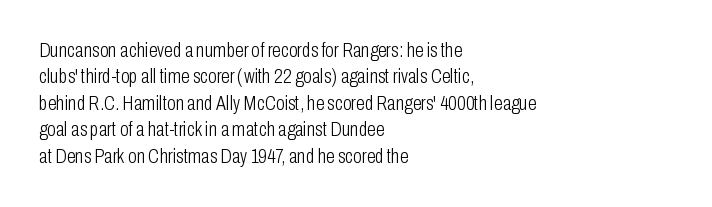
{"italic": "no", "bold": "no", "underline": "no", "align": "left", "line_spacing": "normal", "line_spacing_ratio": 1.32, "letter_spacing": "normal", "letter_spacing_em": 0.0, "glyph_px": 20}
